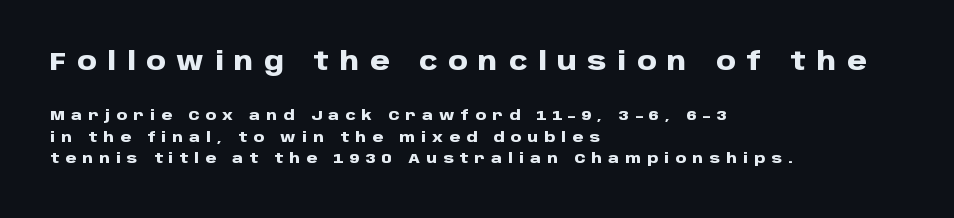
{"italic": "no", "bold": "yes", "underline": "no", "align": "left", "line_spacing": "normal", "line_spacing_ratio": 1.53, "letter_spacing": "wide", "letter_spacing_em": 0.43, "larger_block": "first", "size_ratio": 1.79, "glyph_px": 25}
